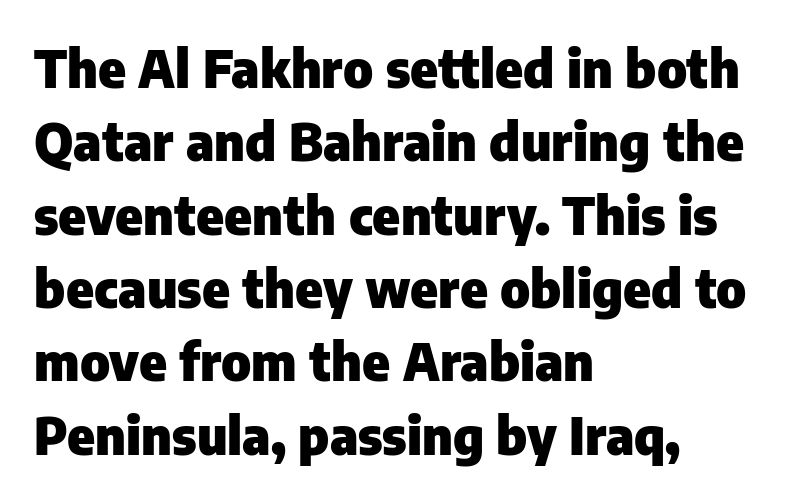
The image shows 52 px heavy sans-serif type, upright; set left-aligned, normal line spacing (1.41x), normal letter spacing, not underlined; low stroke contrast and a medium x-height.
